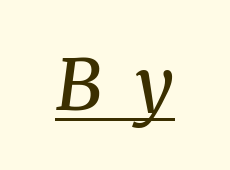
{"serif": "yes", "italic": "yes", "lean": "right", "slant_degrees": 8, "bold": "semi", "weight": "semibold", "width": "normal", "stroke_contrast": "medium", "x_height": "medium", "monospaced": "no", "underline": "yes", "letter_spacing": "wide", "letter_spacing_em": 0.47, "glyph_px": 71}
